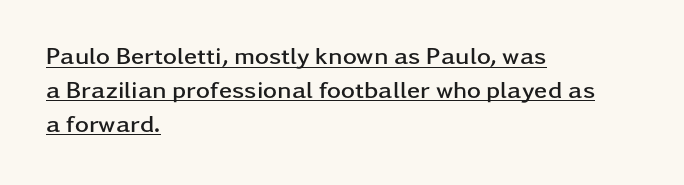
Q: Is the text bold? A: Yes.
Q: Is the text italic (slanted)? A: No, it is upright.
Q: Is the text underlined? A: Yes.
Q: How is the paragraph aligned? A: Left-aligned.
Q: Is the spacing between letters normal or unusually wide? A: Normal.
Q: Is the spacing between lines tight, normal or loose? A: Normal.
